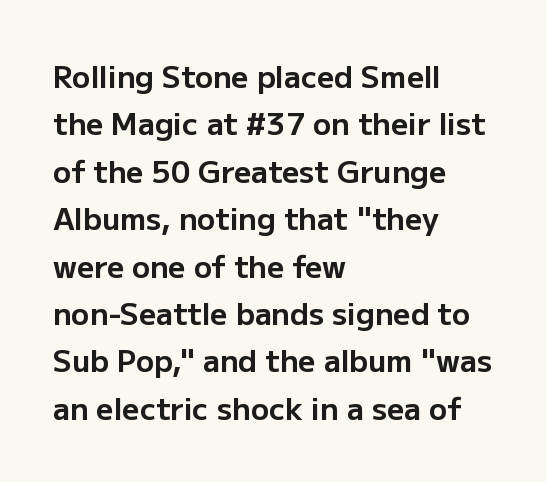
{"serif": "no", "italic": "no", "bold": "yes", "weight": "bold", "width": "normal", "stroke_contrast": "low", "x_height": "medium", "monospaced": "no", "underline": "no", "align": "left", "line_spacing": "normal", "line_spacing_ratio": 1.58, "letter_spacing": "normal", "letter_spacing_em": 0.0, "glyph_px": 30}
